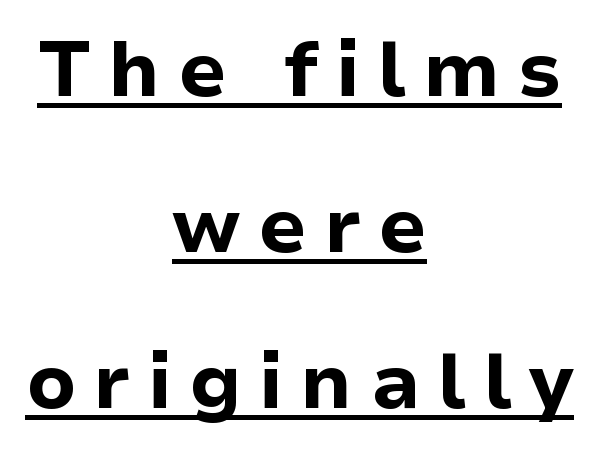
Posture: upright roman. Typographically, this falls in the sans-serif category. As a designer I'd log this as weight 700, bold. Think of a printed novel: that variable character pitch is what you see here.
